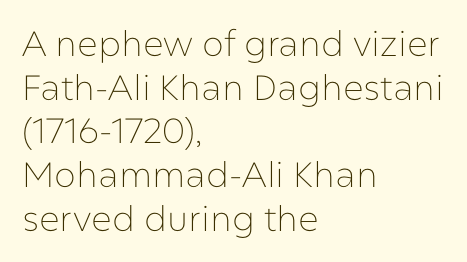
Font category for this specimen: sans-serif. Inter-character spacing is left at the font's built-in metrics. Looks like regular typesetting: each glyph gets only the width it needs. The face looks like a standard text weight, possibly lighter.
